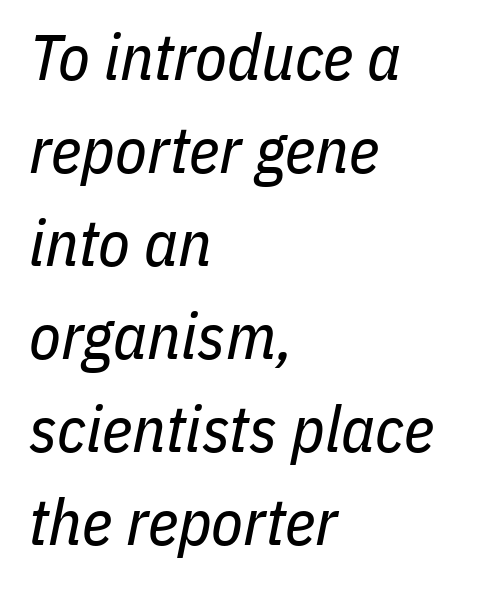
Q: Is the text bold? A: No.
Q: Is the text italic (slanted)? A: Yes, it leans right by about 11 degrees.
Q: Is the text underlined? A: No.
Q: How is the paragraph aligned? A: Left-aligned.
Q: Is the spacing between letters normal or unusually wide? A: Normal.
Q: Is the spacing between lines tight, normal or loose? A: Normal.
Q: Width (condensed, normal, or wide)? A: Condensed.
Q: Stroke contrast? A: Low.
Q: x-height? A: Medium.
Q: Monospaced? A: No.
